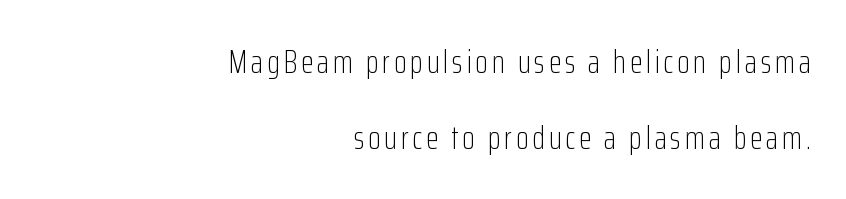
{"serif": "no", "italic": "no", "bold": "no", "weight": "light", "width": "condensed", "stroke_contrast": "low", "x_height": "medium", "monospaced": "no", "underline": "no", "align": "right", "line_spacing": "loose", "line_spacing_ratio": 2.3, "glyph_px": 33}
